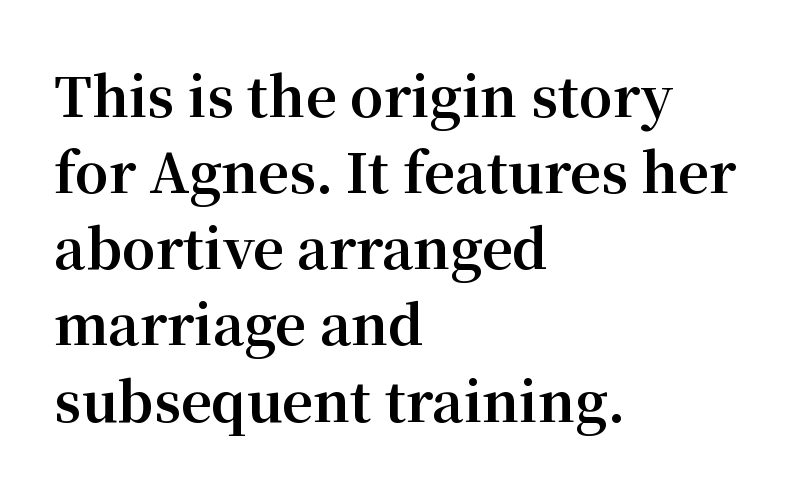
The image shows 54 px bold serif type, upright; set left-aligned, normal line spacing (1.41x), normal letter spacing, not underlined; medium stroke contrast and a medium x-height.
